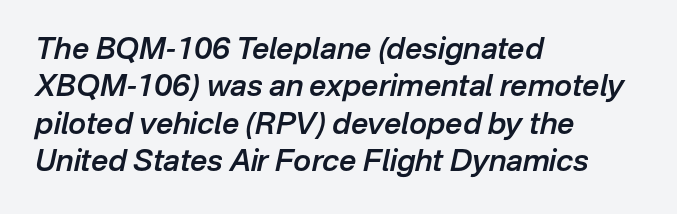
Observe the ordinary spacing: letters are neighbours, not strangers. You could not count columns in this text — the font is proportionally spaced. Evenly set lines give the paragraph a standard silhouette. Just letters on the line, the space beneath them empty. Look at the stroke-to-counter ratio: somewhat heavy, a semibold. Yep, that's italic — everything's leaning.
